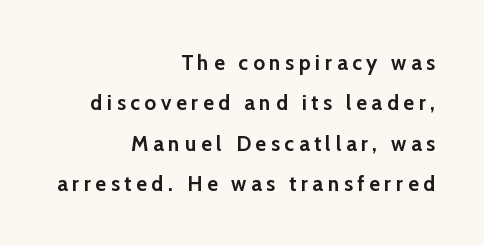
This is the regular roman posture of the typeface. This sample uses expanded letter spacing, leaving extra air between glyphs. Loosely led — the rows are spread out. A dark, heavy texture on the line: the type is bold.
